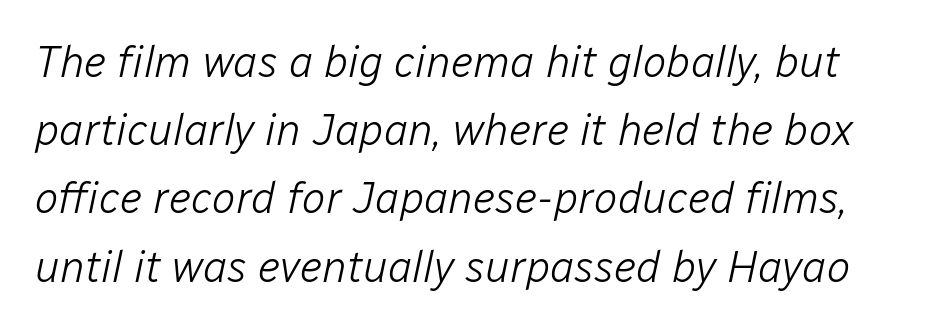
Q: Is the text bold? A: No.
Q: Is the text italic (slanted)? A: Yes, it leans right by about 12 degrees.
Q: Is the text underlined? A: No.
Q: Is the spacing between letters normal or unusually wide? A: Normal.
Q: Is the spacing between lines tight, normal or loose? A: Normal.
Q: Width (condensed, normal, or wide)? A: Normal.
Q: Stroke contrast? A: Low.
Q: x-height? A: Medium.
Q: Monospaced? A: No.
